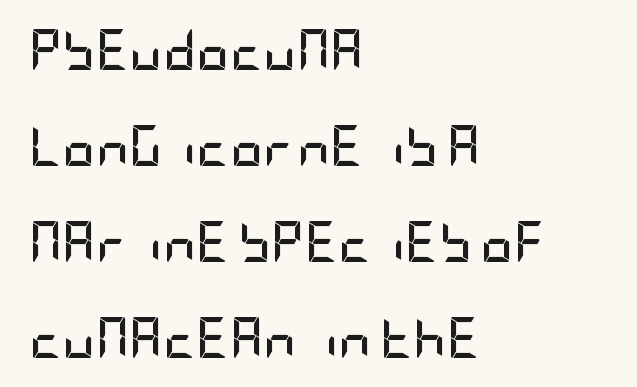
{"serif": "no", "italic": "no", "bold": "yes", "weight": "semibold", "width": "condensed", "stroke_contrast": "low", "x_height": "large", "underline": "no", "align": "left", "line_spacing": "loose", "line_spacing_ratio": 2.34, "letter_spacing": "normal", "letter_spacing_em": 0.0, "glyph_px": 41}
